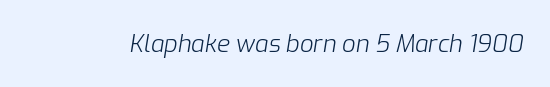
It's the slanting kind of type. Only glyphs here, with clear space below each row. No chunkiness to these letters — they're not bold. What stands out about the letter spacing? Nothing — it is the standard amount.
